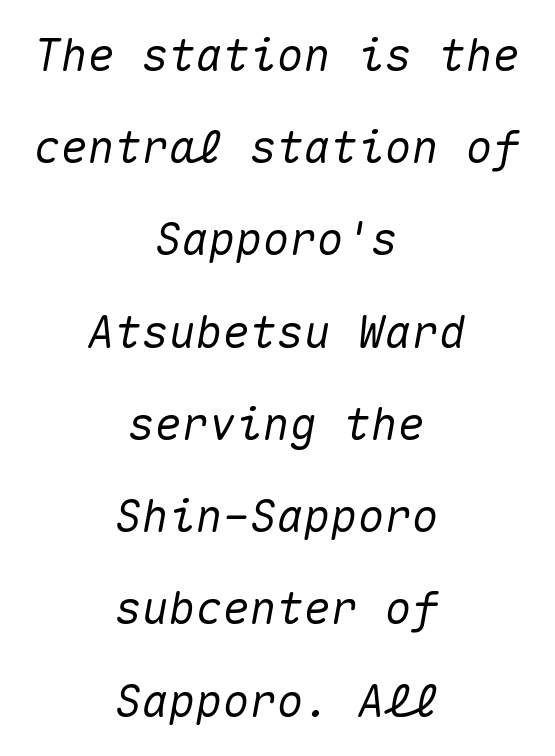
The image shows 45 px text type, italic (leaning right), monospaced; set centered, loose line spacing (2.05x), normal letter spacing, not underlined; medium stroke contrast and a medium x-height.
